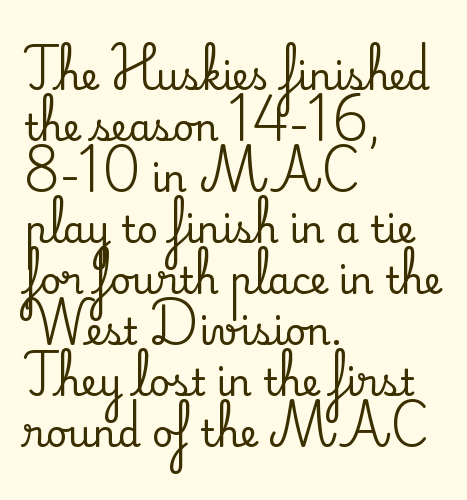
The image shows 37 px serif type, upright; set left-aligned, normal line spacing (1.38x), normal letter spacing, not underlined; medium stroke contrast and a small x-height.
